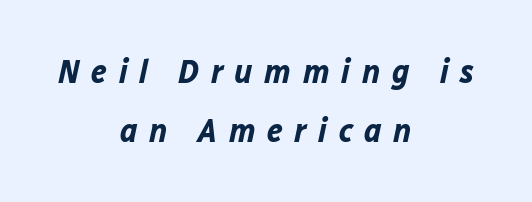
Loose tracking; the words dissolve into strings of separated letters. Caption: bold face, heavy strokes. The area under the type is left untouched. Caption: multi-line text, centered on the measure. Think of a printed novel: that variable character pitch is what you see here.
